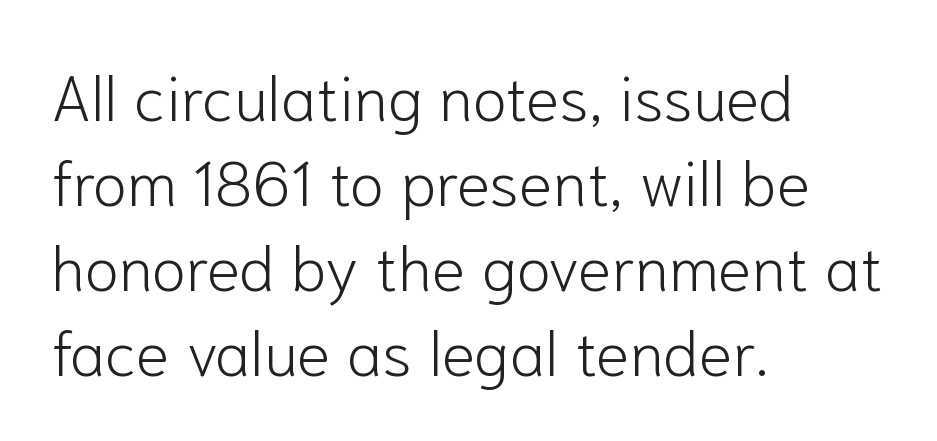
Descenders are the only things crossing below the line. Interline gaps are of average width in this sample. If you drew a ruler down the left edge, every line would touch it. The font family rendered here belongs to the sans-serif group.
